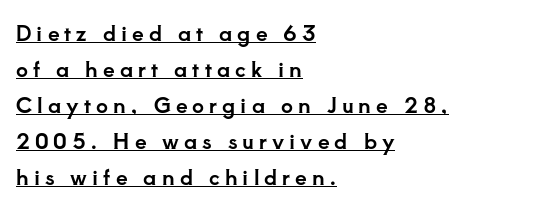
The lines in this sample share a left origin and differ only in where they stop. Caption: lettering with a line underneath. Ordinary non-slanted type is in use. Display-style spreading of the glyphs; the letterfit is very open.
